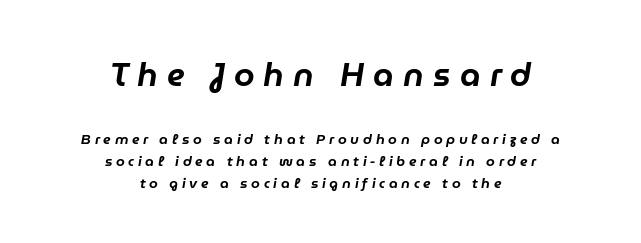
The image shows 33 px text type, italic (leaning right); set centered, normal line spacing (1.58x), unusually wide letter spacing (+0.27 em), not underlined; the first (top) block is 2.36x larger; low stroke contrast and a medium x-height.
